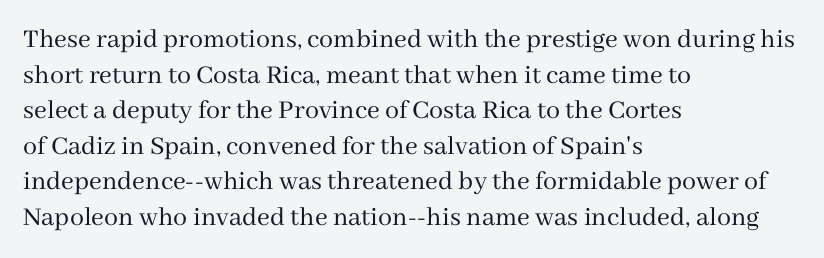
Ink coverage per letter is moderate at most. The words here are not underlined. Alignment: flush left. Are there feet on the stems? There are — it's a serif.
